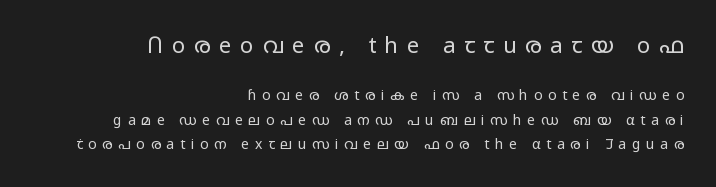
The image shows 22 px text type, upright; set right-aligned, line spacing 1.72x, unusually wide letter spacing (+0.4 em), not underlined; the first (top) block is 1.57x larger.
